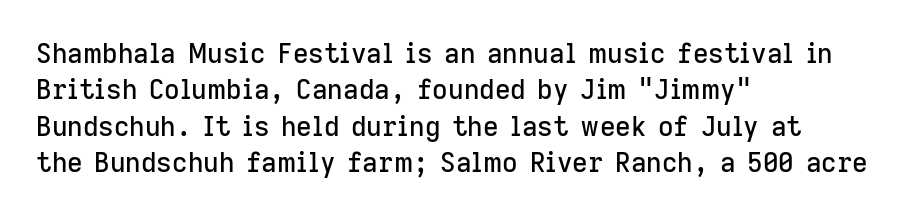
{"italic": "no", "underline": "no", "align": "left", "line_spacing": "normal", "line_spacing_ratio": 1.35, "letter_spacing": "normal", "letter_spacing_em": 0.0, "glyph_px": 27}
